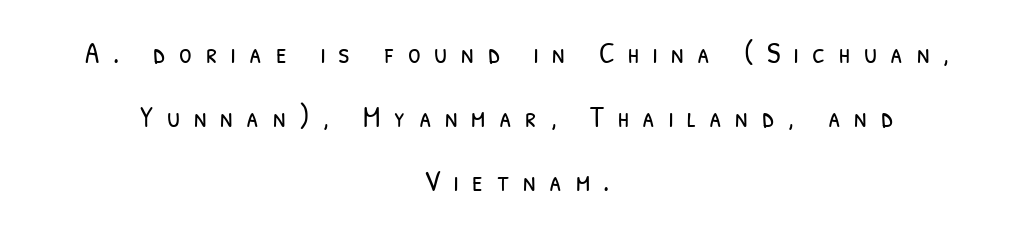
The line texture is sparse and dotted thanks to wide tracking. Alignment: centered. Look at the bottom of the vertical strokes: they stop flat, with no serifs. Descenders hang freely into open space. Each new line begins a long way beneath the previous one. The weight tops out at a normal text grade.
